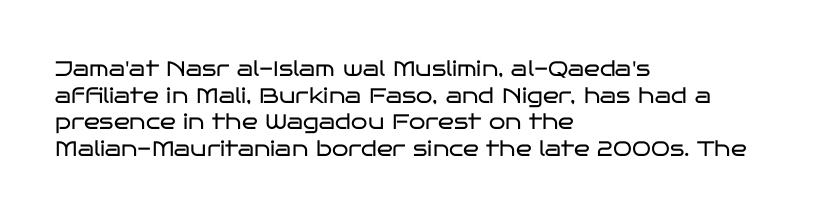
Summary of weight: not heavy and not bold. The vertical gap from one line to the next is medium. The type is set solid horizontally, with unmodified tracking. No italicization has been applied; the sample stays upright. The paragraph shown leans on its left margin. The gap between lines stays unmarked.
